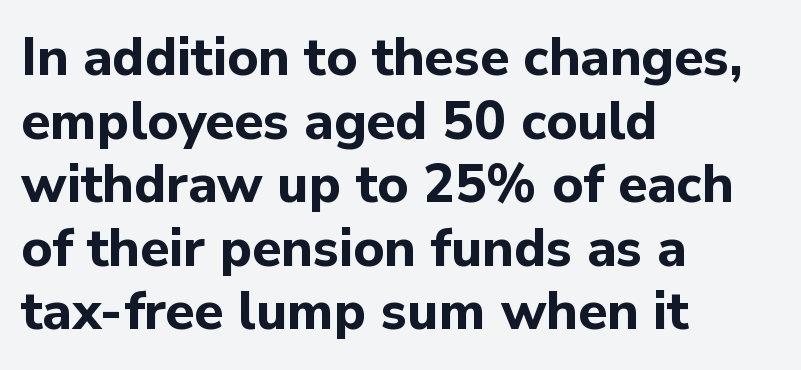
The image shows 53 px bold sans-serif type, upright; set left-aligned, line spacing 1.2x, normal letter spacing, not underlined; low stroke contrast and a medium x-height.
